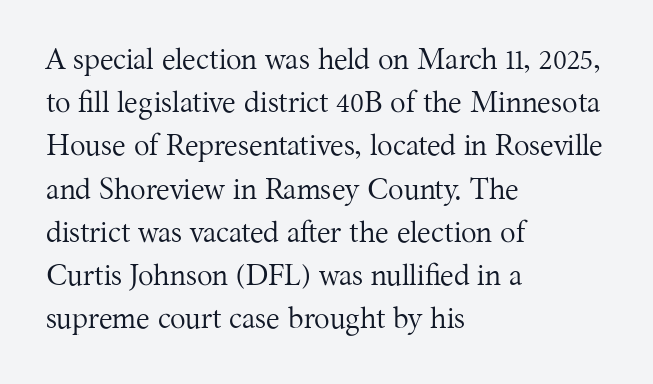
How are the letters spaced? Ordinarily, with no added tracking. The foot of each line stays bare and open. Yep, those are serifs on the letters. Think of a printed novel: that variable character pitch is what you see here.
